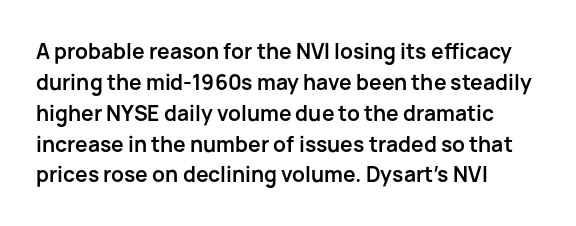
Posture: vertical. A classic flush-left, rag-right setting is used for this passage. Horizontal bands of white between lines are of average thickness. Each word holds together tightly as a unit, with standard inter-letter gaps. The font is running at its bold setting.
